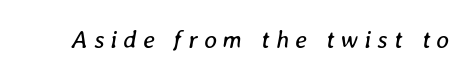
Check the space under the baseline: it is left empty. There is plenty of visible air inserted between adjacent glyphs. Italic? Definitely — the glyphs are oblique. Summary of weight: not heavy and not bold.
